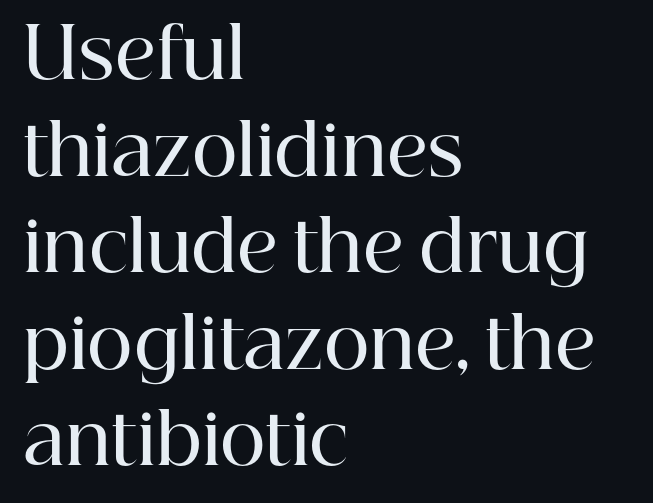
Q: Is the text bold? A: Semi-bold.
Q: Is the text italic (slanted)? A: No, it is upright.
Q: Is the typeface a serif or a sans-serif typeface? A: Serif.
Q: Is the text underlined? A: No.
Q: How is the paragraph aligned? A: Left-aligned.
Q: Is the spacing between letters normal or unusually wide? A: Normal.
Q: Is the spacing between lines tight, normal or loose? A: Normal.
Q: Width (condensed, normal, or wide)? A: Normal.
Q: Stroke contrast? A: High.
Q: x-height? A: Medium.
Q: Monospaced? A: No.
